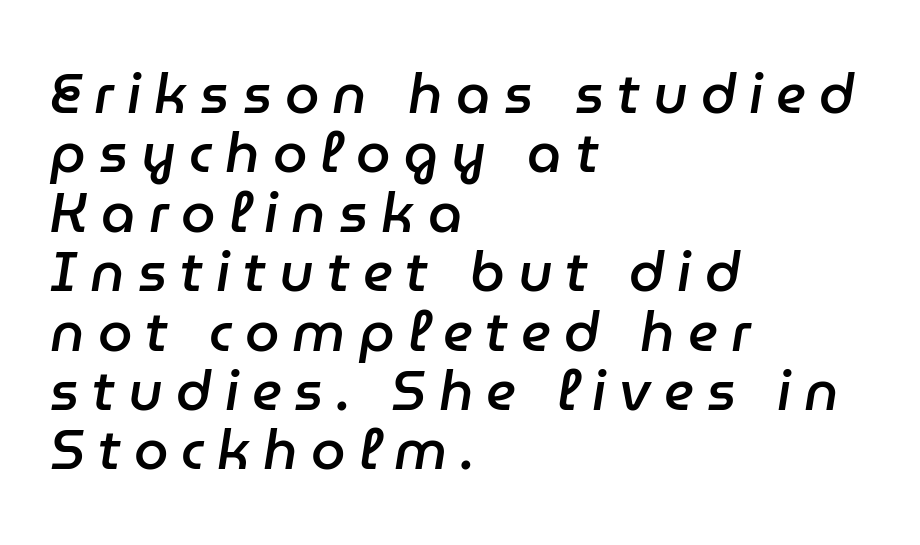
Q: Is the text bold? A: Semi-bold.
Q: Is the text italic (slanted)? A: Yes, it leans right by about 9 degrees.
Q: Is the text underlined? A: No.
Q: How is the paragraph aligned? A: Left-aligned.
Q: Is the spacing between letters normal or unusually wide? A: Unusually wide.
Q: Is the spacing between lines tight, normal or loose? A: Tight.
Q: Width (condensed, normal, or wide)? A: Normal.
Q: Stroke contrast? A: Low.
Q: x-height? A: Medium.
Q: Monospaced? A: No.
